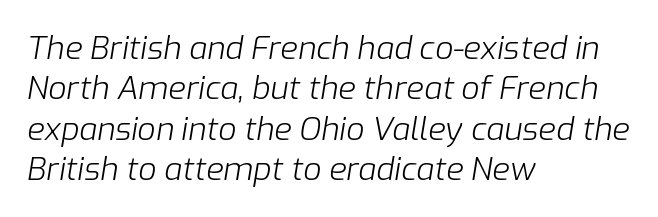
{"italic": "yes", "lean": "right", "slant_degrees": 9, "bold": "no", "weight": "light", "width": "normal", "stroke_contrast": "low", "x_height": "medium", "monospaced": "no", "underline": "no", "align": "left", "line_spacing": "normal", "line_spacing_ratio": 1.26, "letter_spacing": "normal", "letter_spacing_em": 0.0, "glyph_px": 32}
